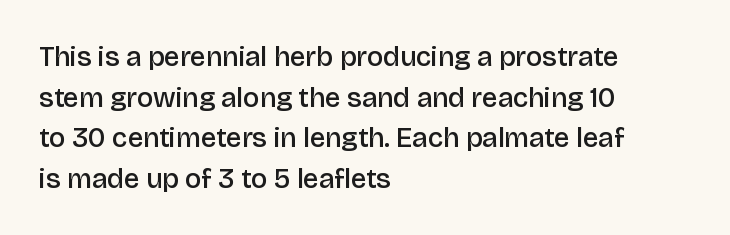
Q: Is the text bold? A: Semi-bold.
Q: Is the text italic (slanted)? A: No, it is upright.
Q: Is the typeface a serif or a sans-serif typeface? A: Sans-serif.
Q: Is the text underlined? A: No.
Q: How is the paragraph aligned? A: Left-aligned.
Q: Is the spacing between letters normal or unusually wide? A: Normal.
Q: Is the spacing between lines tight, normal or loose? A: Normal.
Q: Width (condensed, normal, or wide)? A: Normal.
Q: Stroke contrast? A: Low.
Q: x-height? A: Large.
Q: Monospaced? A: No.
